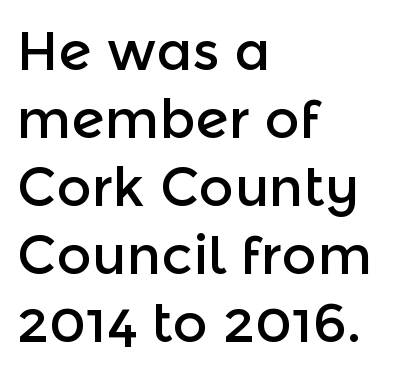
{"serif": "no", "italic": "no", "width": "normal", "x_height": "medium", "monospaced": "no", "underline": "no", "align": "left", "line_spacing": "normal", "line_spacing_ratio": 1.26, "letter_spacing": "normal", "letter_spacing_em": 0.0, "glyph_px": 54}
